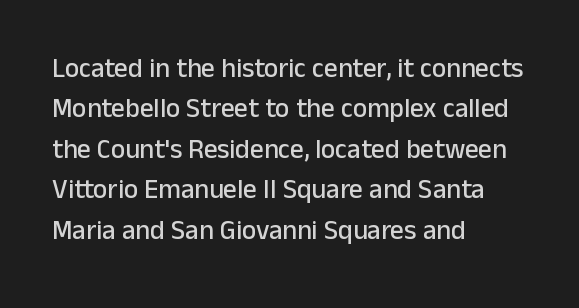
The image shows 27 px text type, upright; set left-aligned, normal line spacing (1.5x), normal letter spacing, not underlined.
